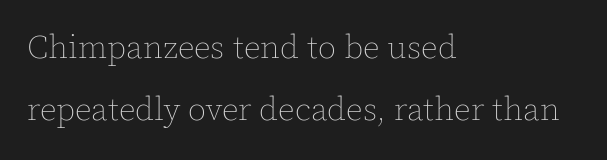
The image shows 33 px thin type, upright; set left-aligned, line spacing 1.89x, normal letter spacing, not underlined; a medium x-height.
